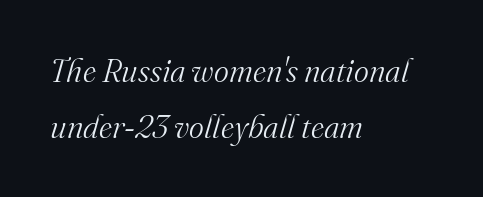
{"serif": "yes", "italic": "yes", "lean": "right", "slant_degrees": 16, "bold": "no", "weight": "light", "width": "normal", "stroke_contrast": "medium", "x_height": "small", "monospaced": "no", "underline": "no", "align": "left", "line_spacing_ratio": 1.75, "letter_spacing": "normal", "letter_spacing_em": 0.0, "glyph_px": 32}
